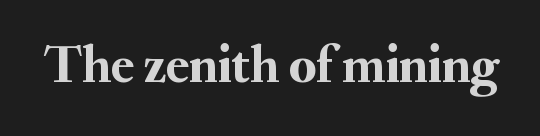
Q: Is the text italic (slanted)? A: No, it is upright.
Q: Is the typeface a serif or a sans-serif typeface? A: Serif.
Q: Is the text underlined? A: No.
Q: Is the spacing between letters normal or unusually wide? A: Normal.
Q: Width (condensed, normal, or wide)? A: Normal.
Q: Stroke contrast? A: Medium.
Q: x-height? A: Small.
Q: Monospaced? A: No.
